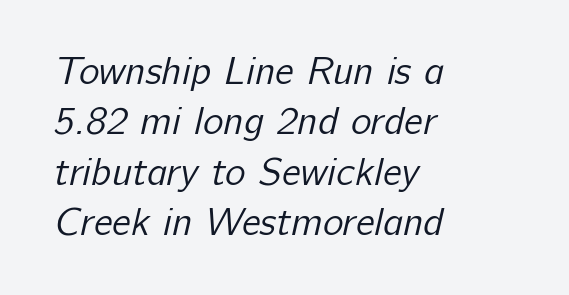
Q: Is the text bold? A: No.
Q: Is the typeface a serif or a sans-serif typeface? A: Sans-serif.
Q: Is the text underlined? A: No.
Q: How is the paragraph aligned? A: Left-aligned.
Q: Is the spacing between letters normal or unusually wide? A: Normal.
Q: Is the spacing between lines tight, normal or loose? A: Normal.
Q: Width (condensed, normal, or wide)? A: Normal.
Q: Stroke contrast? A: Low.
Q: x-height? A: Medium.
Q: Monospaced? A: No.
